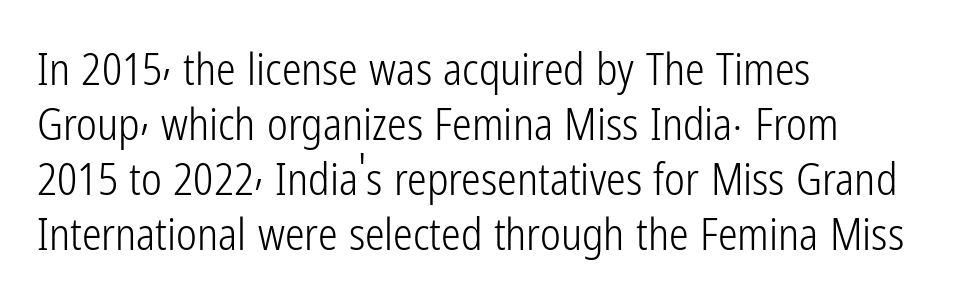
{"serif": "no", "italic": "no", "bold": "no", "weight": "light", "width": "condensed", "stroke_contrast": "low", "x_height": "medium", "monospaced": "no", "underline": "no", "align": "left", "line_spacing": "normal", "line_spacing_ratio": 1.25, "letter_spacing": "normal", "letter_spacing_em": 0.0, "glyph_px": 44}
